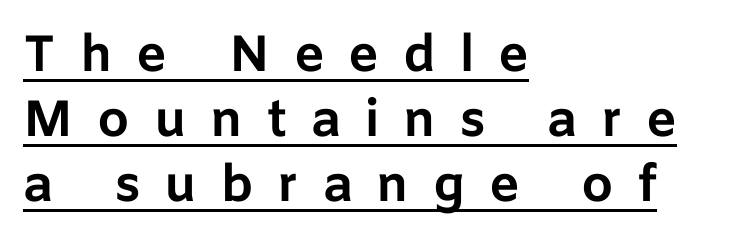
Q: Is the text bold? A: Yes.
Q: Is the text italic (slanted)? A: No, it is upright.
Q: Is the typeface a serif or a sans-serif typeface? A: Sans-serif.
Q: Is the text underlined? A: Yes.
Q: How is the paragraph aligned? A: Left-aligned.
Q: Is the spacing between letters normal or unusually wide? A: Unusually wide.
Q: Is the spacing between lines tight, normal or loose? A: Normal.
Q: Width (condensed, normal, or wide)? A: Normal.
Q: Stroke contrast? A: Low.
Q: x-height? A: Medium.
Q: Monospaced? A: No.
